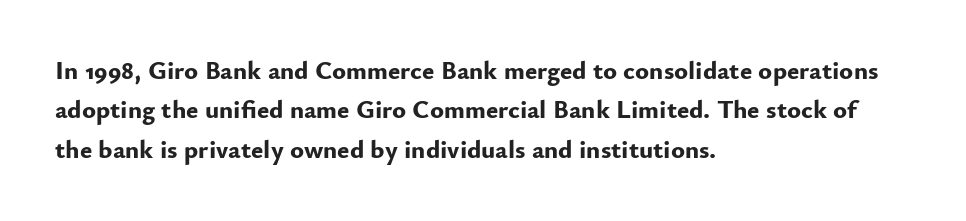
{"italic": "no", "bold": "yes", "underline": "no", "align": "left", "line_spacing": "normal", "line_spacing_ratio": 1.51, "letter_spacing": "normal", "letter_spacing_em": 0.0, "glyph_px": 26}
